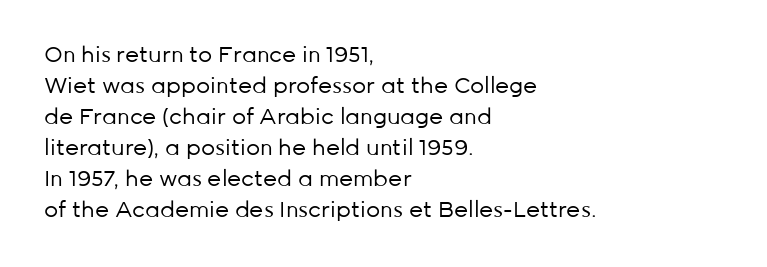
{"italic": "no", "bold": "no", "underline": "no", "align": "left", "line_spacing": "normal", "line_spacing_ratio": 1.41, "letter_spacing": "normal", "letter_spacing_em": 0.0, "glyph_px": 22}
